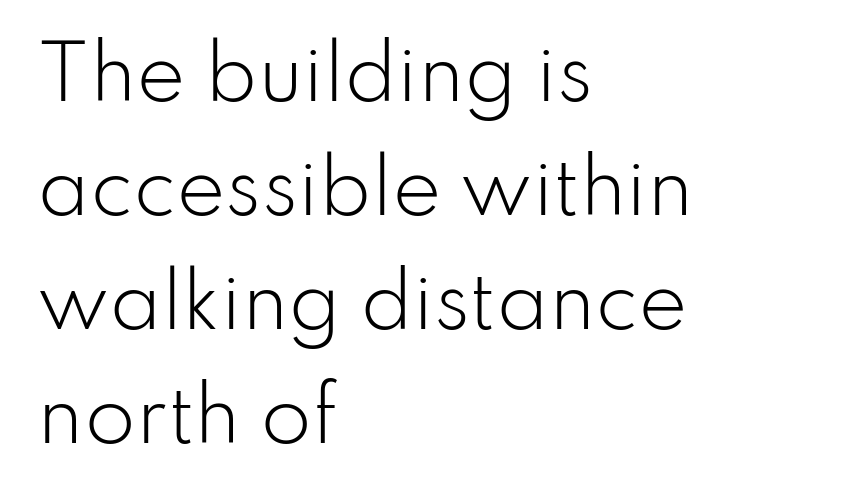
The image shows 74 px light sans-serif type, upright; set left-aligned, normal line spacing (1.54x), normal letter spacing, not underlined; low stroke contrast and a small x-height.
